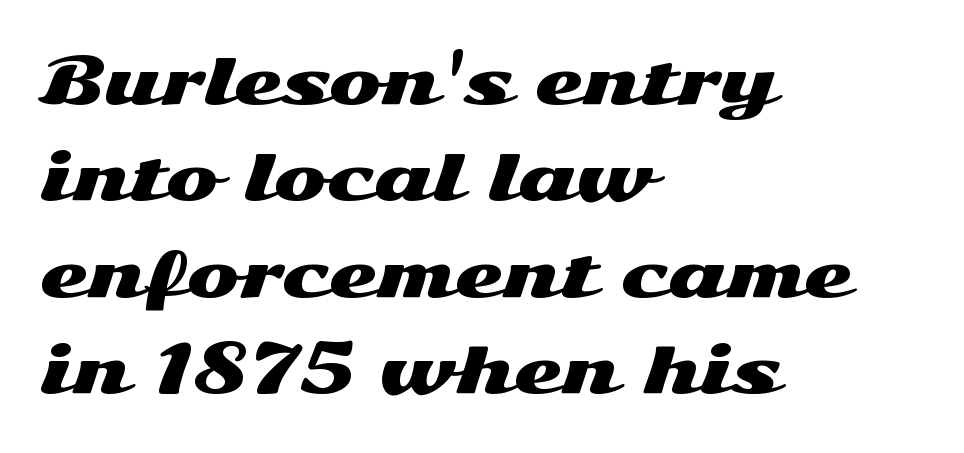
{"serif": "no", "width": "wide", "stroke_contrast": "medium", "x_height": "medium", "monospaced": "no", "underline": "no", "align": "left", "line_spacing": "normal", "line_spacing_ratio": 1.53, "letter_spacing": "normal", "letter_spacing_em": 0.0, "glyph_px": 63}
